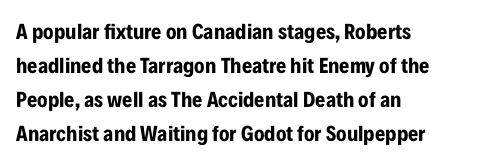
{"italic": "no", "bold": "yes", "underline": "no", "align": "left", "line_spacing": "normal", "line_spacing_ratio": 1.54, "letter_spacing": "normal", "letter_spacing_em": 0.0, "glyph_px": 22}
